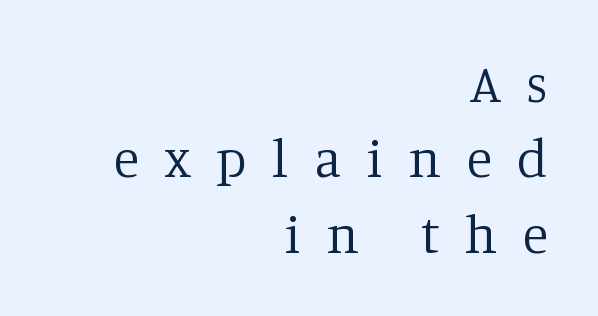
The image shows 53 px regular-weight serif type, upright; set right-aligned, normal line spacing (1.42x), unusually wide letter spacing (+0.48 em), not underlined; low stroke contrast and a large x-height.
